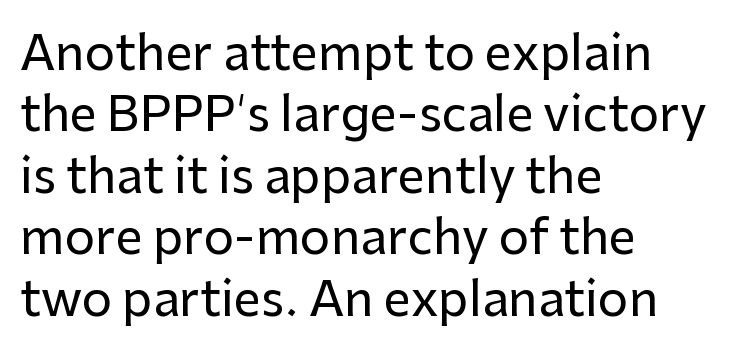
Q: Is the text italic (slanted)? A: No, it is upright.
Q: Is the typeface a serif or a sans-serif typeface? A: Sans-serif.
Q: Is the text underlined? A: No.
Q: How is the paragraph aligned? A: Left-aligned.
Q: Is the spacing between letters normal or unusually wide? A: Normal.
Q: Is the spacing between lines tight, normal or loose? A: Normal.
Q: Width (condensed, normal, or wide)? A: Normal.
Q: Stroke contrast? A: Low.
Q: x-height? A: Medium.
Q: Monospaced? A: No.
